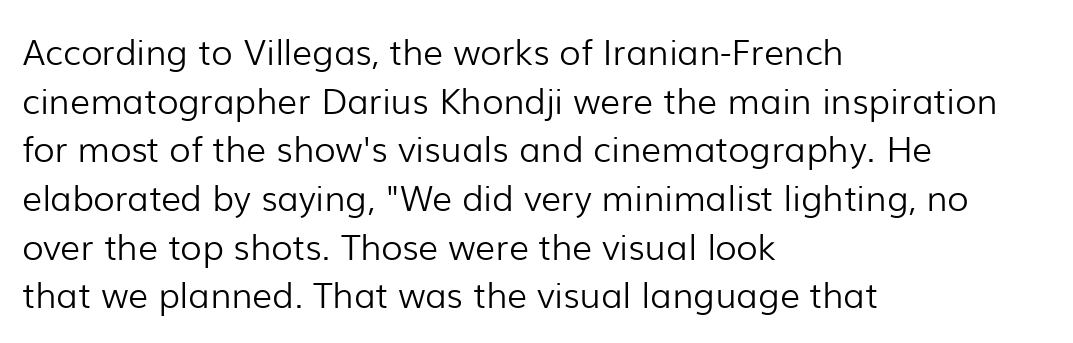
The image shows 35 px light sans-serif type, upright; set left-aligned, normal line spacing (1.39x), normal letter spacing, not underlined; low stroke contrast and a medium x-height.
